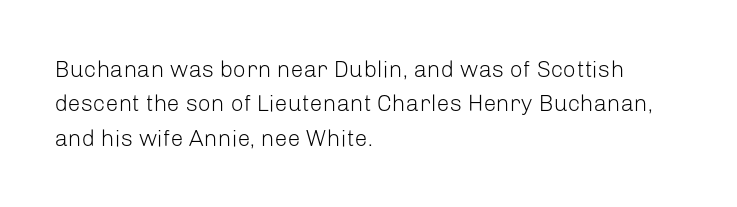
Q: Is the text bold? A: No.
Q: Is the text italic (slanted)? A: No, it is upright.
Q: Is the text underlined? A: No.
Q: How is the paragraph aligned? A: Left-aligned.
Q: Is the spacing between letters normal or unusually wide? A: Normal.
Q: Is the spacing between lines tight, normal or loose? A: Normal.
